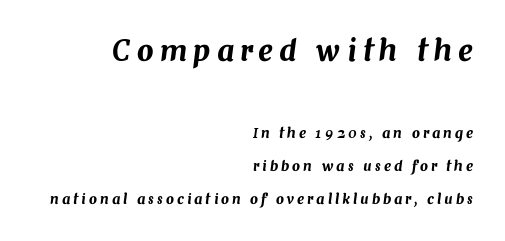
The image shows 29 px text type, italic (leaning right); set right-aligned, loose line spacing (2.37x), unusually wide letter spacing (+0.22 em), not underlined; the first (top) block is 2.07x larger; medium stroke contrast and a medium x-height.
